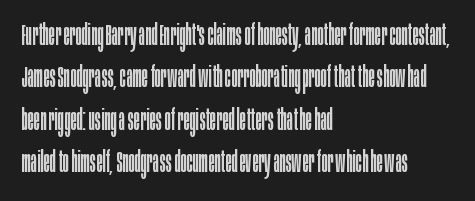
Q: Is the text bold? A: No.
Q: Is the text italic (slanted)? A: No, it is upright.
Q: Is the typeface a serif or a sans-serif typeface? A: Sans-serif.
Q: Is the text underlined? A: No.
Q: How is the paragraph aligned? A: Left-aligned.
Q: Is the spacing between letters normal or unusually wide? A: Normal.
Q: Is the spacing between lines tight, normal or loose? A: Normal.
Q: Width (condensed, normal, or wide)? A: Condensed.
Q: Stroke contrast? A: Low.
Q: x-height? A: Large.
Q: Monospaced? A: No.
